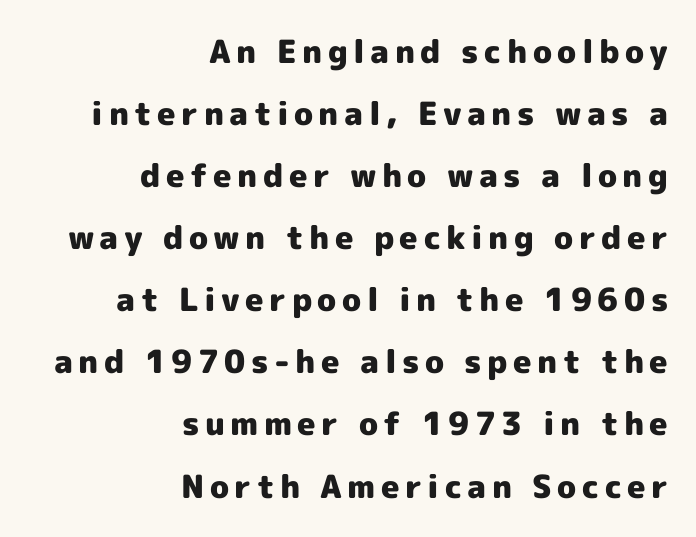
Q: Is the text bold? A: Yes.
Q: Is the text italic (slanted)? A: No, it is upright.
Q: Is the typeface a serif or a sans-serif typeface? A: Sans-serif.
Q: Is the text underlined? A: No.
Q: How is the paragraph aligned? A: Right-aligned.
Q: Is the spacing between lines tight, normal or loose? A: Loose.
Q: Width (condensed, normal, or wide)? A: Normal.
Q: x-height? A: Medium.
Q: Monospaced? A: No.
